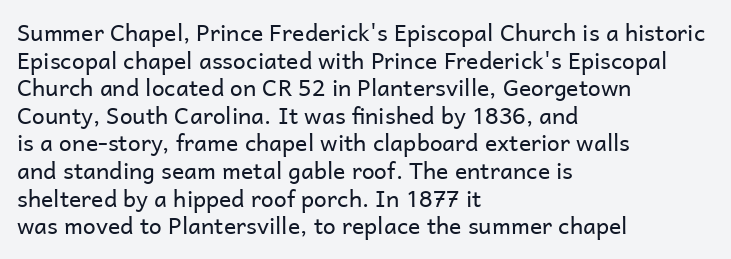
{"italic": "no", "bold": "no", "underline": "no", "align": "left", "line_spacing_ratio": 1.2, "letter_spacing": "normal", "letter_spacing_em": 0.0, "glyph_px": 23}
